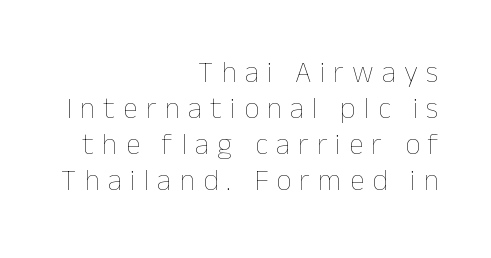
Q: Is the text bold? A: No.
Q: Is the text italic (slanted)? A: No, it is upright.
Q: Is the text underlined? A: No.
Q: How is the paragraph aligned? A: Right-aligned.
Q: Is the spacing between letters normal or unusually wide? A: Unusually wide.
Q: Width (condensed, normal, or wide)? A: Normal.
Q: Stroke contrast? A: Low.
Q: x-height? A: Medium.
Q: Monospaced? A: No.
